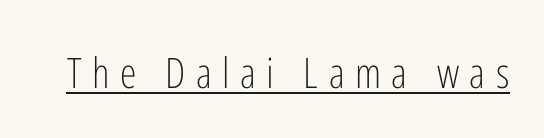
{"serif": "no", "italic": "no", "bold": "no", "weight": "light", "width": "condensed", "stroke_contrast": "low", "x_height": "medium", "monospaced": "no", "underline": "yes", "letter_spacing": "wide", "letter_spacing_em": 0.25, "glyph_px": 42}
